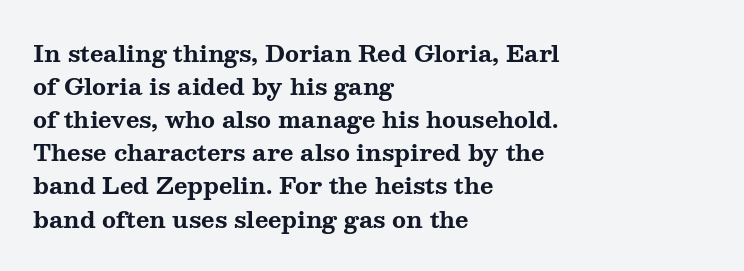
{"italic": "no", "bold": "yes", "underline": "no", "align": "left", "line_spacing": "normal", "line_spacing_ratio": 1.44, "letter_spacing": "normal", "letter_spacing_em": 0.0, "glyph_px": 23}
